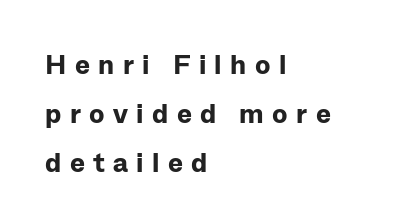
{"serif": "no", "italic": "no", "bold": "yes", "weight": "bold", "width": "normal", "stroke_contrast": "low", "x_height": "medium", "monospaced": "no", "underline": "no", "align": "left", "line_spacing_ratio": 1.75, "letter_spacing": "wide", "letter_spacing_em": 0.3, "glyph_px": 28}
